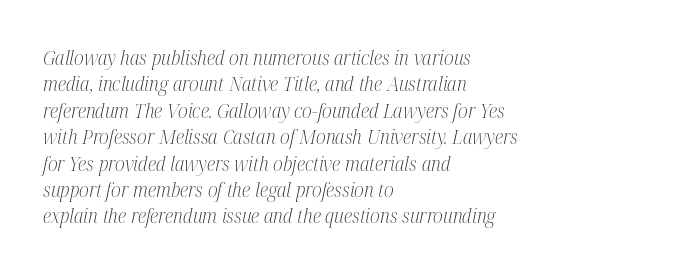
Clear beneath every line of the passage. Spacing between characters is what you'd get straight out of the box. Teacher's note: observe the even left margin — that is flush-left alignment. This reads as an unemphasized weight, regular at the heaviest. Leading: standard.
